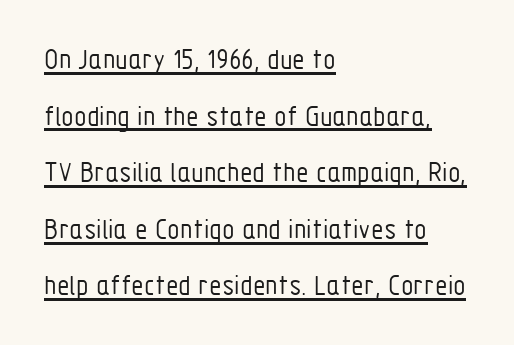
Q: Is the text bold? A: No.
Q: Is the text italic (slanted)? A: No, it is upright.
Q: Is the typeface a serif or a sans-serif typeface? A: Sans-serif.
Q: Is the text underlined? A: Yes.
Q: How is the paragraph aligned? A: Left-aligned.
Q: Is the spacing between letters normal or unusually wide? A: Normal.
Q: Is the spacing between lines tight, normal or loose? A: Loose.
Q: Width (condensed, normal, or wide)? A: Condensed.
Q: Stroke contrast? A: Low.
Q: x-height? A: Medium.
Q: Monospaced? A: No.
